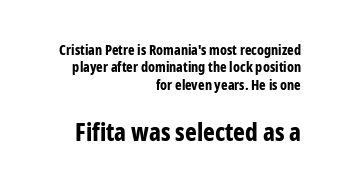
I'd describe the lettering as bold — thick and assertive. Is the letter spacing exaggerated? No — it looks like the ordinary default. Just letters on the line, the space beneath them empty. Short and long lines alike share a common ending point at right. The face used here appears at its bigger size in the lower chunk. The font's upright variant was chosen for this text.
